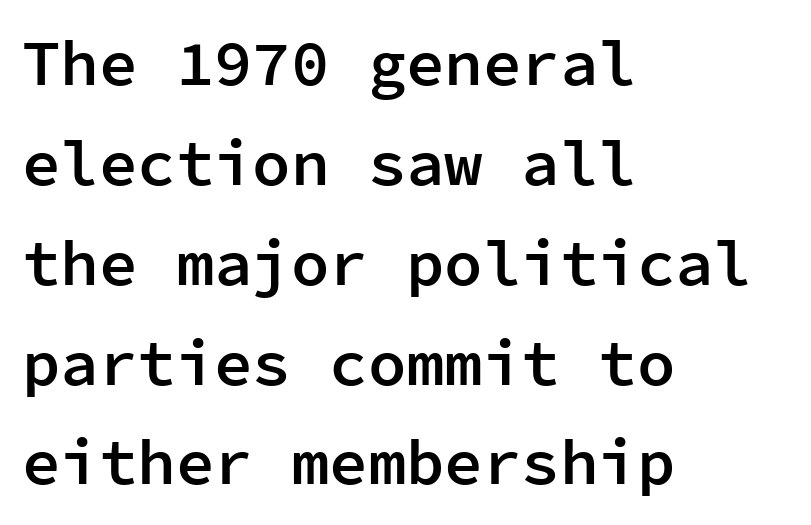
{"serif": "no", "italic": "no", "bold": "semi", "weight": "semibold", "width": "normal", "stroke_contrast": "low", "x_height": "medium", "monospaced": "yes", "underline": "no", "align": "left", "line_spacing": "normal", "line_spacing_ratio": 1.56, "letter_spacing": "normal", "letter_spacing_em": 0.0, "glyph_px": 64}
